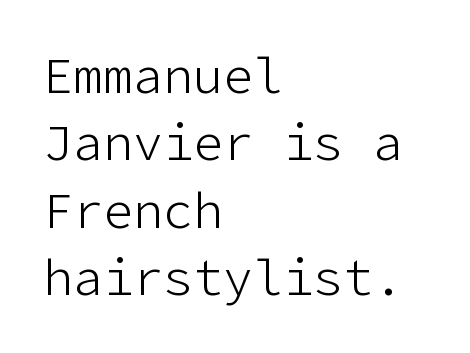
The image shows 50 px light sans-serif type, upright; set left-aligned, normal line spacing (1.35x), normal letter spacing, not underlined; low stroke contrast and a medium x-height.
